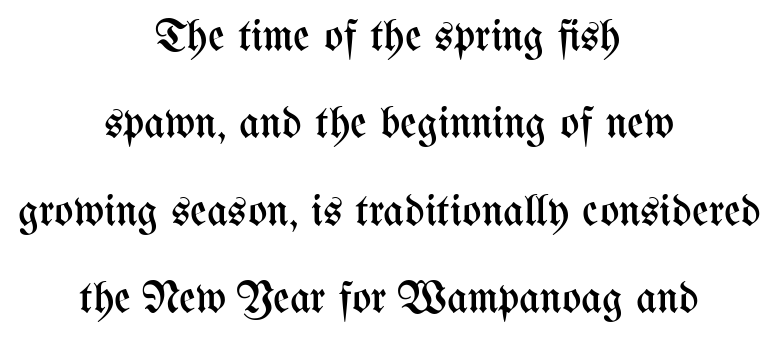
Q: Is the text bold? A: No.
Q: Is the text italic (slanted)? A: No, it is upright.
Q: Is the text underlined? A: No.
Q: How is the paragraph aligned? A: Centered.
Q: Is the spacing between letters normal or unusually wide? A: Normal.
Q: Is the spacing between lines tight, normal or loose? A: Loose.
Q: Width (condensed, normal, or wide)? A: Condensed.
Q: Stroke contrast? A: Medium.
Q: x-height? A: Medium.
Q: Monospaced? A: No.
